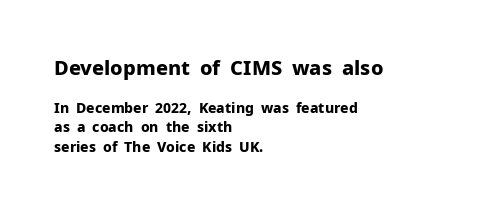
Q: Is the text bold? A: Yes.
Q: Is the text italic (slanted)? A: No, it is upright.
Q: Is the text underlined? A: No.
Q: How is the paragraph aligned? A: Left-aligned.
Q: Is the spacing between letters normal or unusually wide? A: Normal.
Q: Is the spacing between lines tight, normal or loose? A: Normal.
Q: Which block of text is set in a larger size, the first (top) or the second (bottom)? A: The first (top) one.
